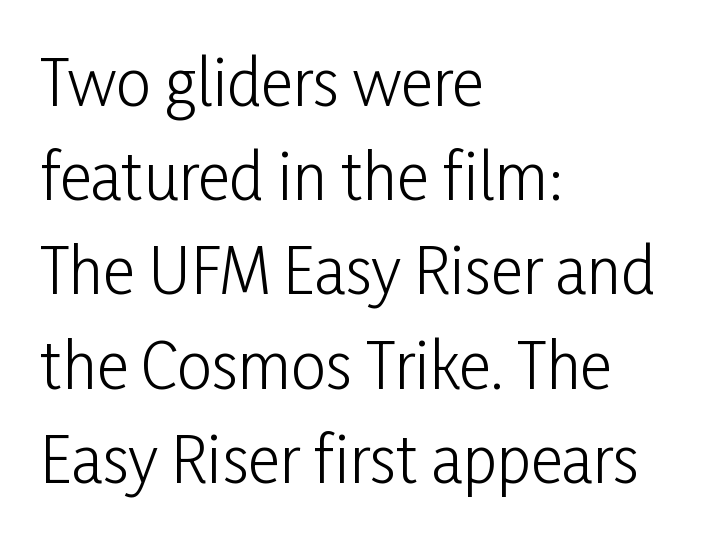
The image shows 62 px light, condensed sans-serif type, upright; set left-aligned, normal line spacing (1.52x), normal letter spacing, not underlined; low stroke contrast and a medium x-height.
